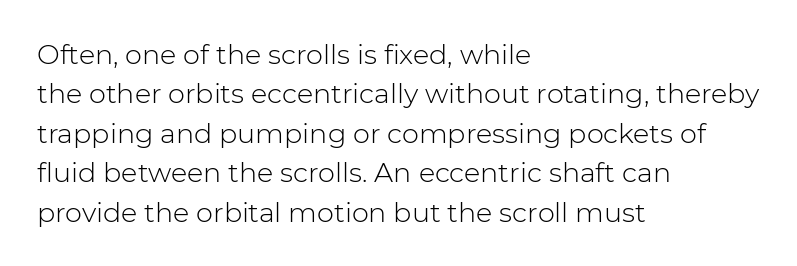
The image shows 27 px text type, upright; set left-aligned, normal line spacing (1.46x), normal letter spacing, not underlined.
